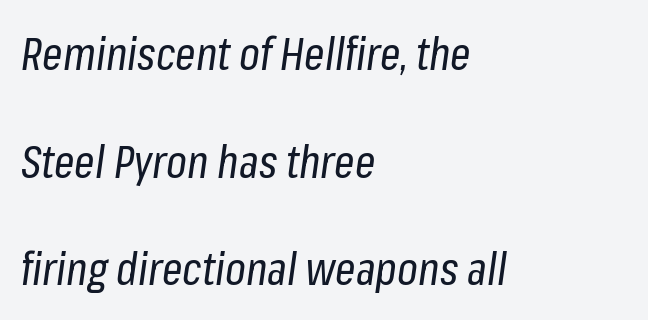
Q: Is the text bold? A: No.
Q: Is the text italic (slanted)? A: Yes, it leans right by about 8 degrees.
Q: Is the text underlined? A: No.
Q: How is the paragraph aligned? A: Left-aligned.
Q: Is the spacing between letters normal or unusually wide? A: Normal.
Q: Is the spacing between lines tight, normal or loose? A: Loose.
Q: Width (condensed, normal, or wide)? A: Condensed.
Q: Stroke contrast? A: Low.
Q: x-height? A: Medium.
Q: Monospaced? A: No.
